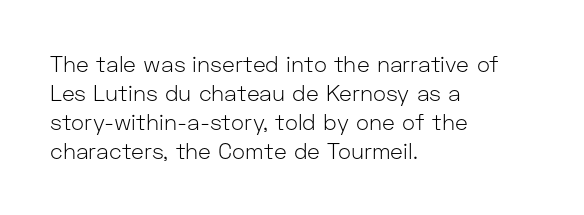
The image shows 22 px text type, upright; set left-aligned, normal line spacing (1.32x), normal letter spacing, not underlined.
